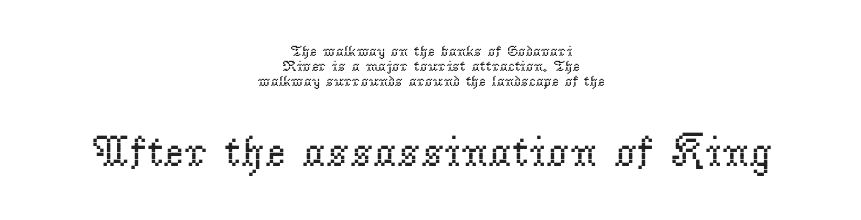
The image shows 44 px regular-weight serif type, upright; set centered, tight line spacing (1.01x), normal letter spacing, not underlined; the second (bottom) block is 2.93x larger; low stroke contrast and a small x-height.
